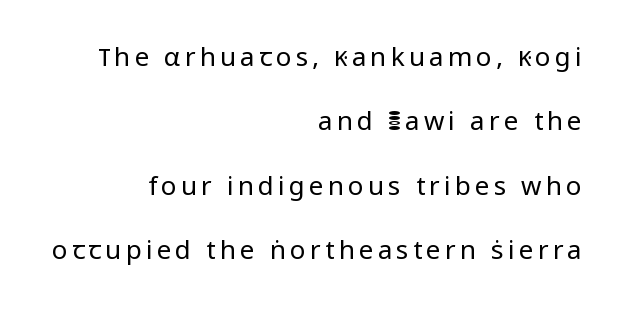
The image shows 26 px text type, upright; set right-aligned, loose line spacing (2.48x), not underlined.
